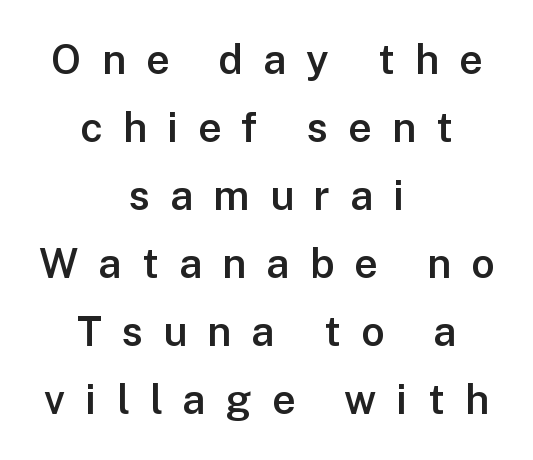
Serifs: no, the terminals of the letterforms are clean. Successive baselines arrive at the customary interval. This rendering uses center alignment, leaving both contours irregular but symmetric. The string is rendered with underlining switched off.
